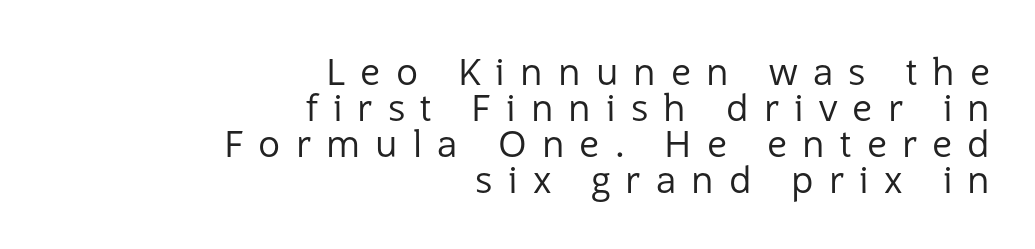
Q: Is the text bold? A: No.
Q: Is the text italic (slanted)? A: No, it is upright.
Q: Is the typeface a serif or a sans-serif typeface? A: Sans-serif.
Q: Is the text underlined? A: No.
Q: How is the paragraph aligned? A: Right-aligned.
Q: Is the spacing between letters normal or unusually wide? A: Unusually wide.
Q: Is the spacing between lines tight, normal or loose? A: Tight.
Q: Width (condensed, normal, or wide)? A: Normal.
Q: Stroke contrast? A: Low.
Q: x-height? A: Medium.
Q: Monospaced? A: No.
